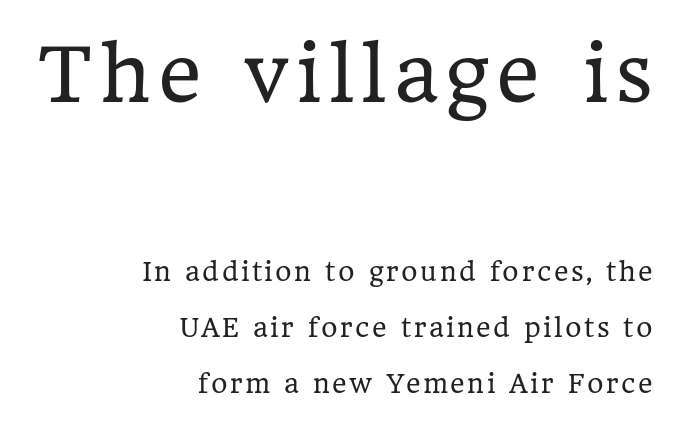
One glance says open: line gaps are wider than usual. Every character sits straight up, as roman type does. Bigger letters appear in the top chunk; the bottom chunk is reduced. Just letters on the line, the space beneath them empty. Weight: regular or lighter.
